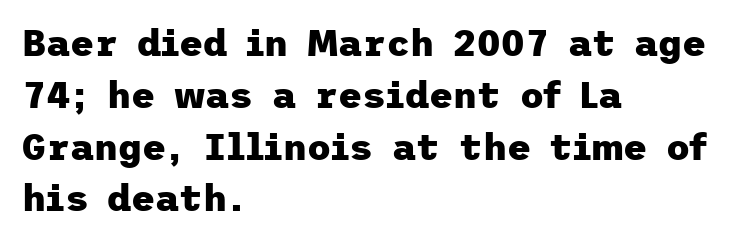
Q: Is the text bold? A: Yes.
Q: Is the text italic (slanted)? A: No, it is upright.
Q: Is the typeface a serif or a sans-serif typeface? A: Sans-serif.
Q: Is the text underlined? A: No.
Q: How is the paragraph aligned? A: Left-aligned.
Q: Is the spacing between letters normal or unusually wide? A: Normal.
Q: Is the spacing between lines tight, normal or loose? A: Normal.
Q: Width (condensed, normal, or wide)? A: Normal.
Q: Stroke contrast? A: Low.
Q: x-height? A: Medium.
